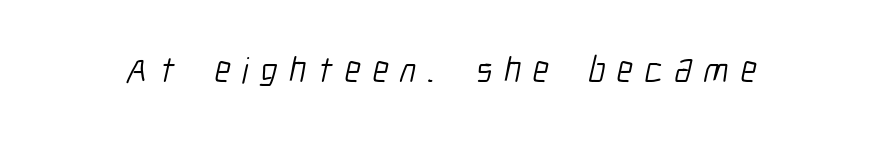
Tracking here is generous; glyphs stand well apart from one another. Glance below the letters and you will spot only blank space. Font category for this specimen: sans-serif. Stem width sits at or under what a default text font uses. You could not count columns in this text — the font is proportionally spaced.
